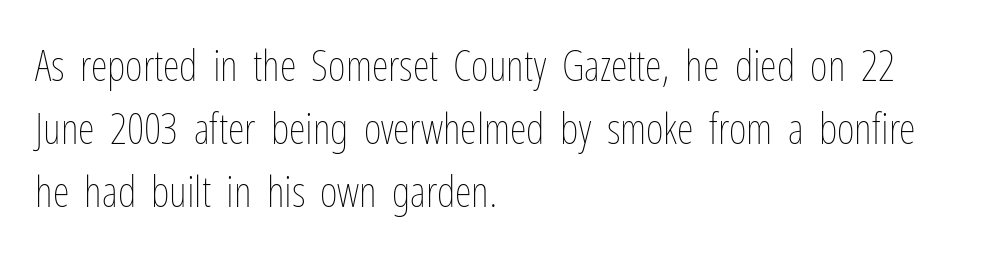
The image shows 43 px thin, condensed type, upright; set left-aligned, normal line spacing (1.46x), normal letter spacing, not underlined; low stroke contrast and a medium x-height.
